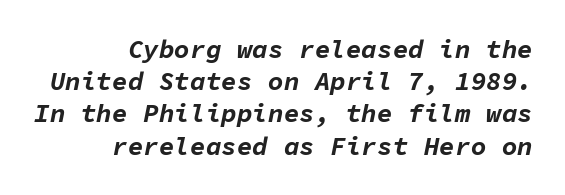
Strong, thick strokes mark this as bold type. Honestly, the letter spacing is just normal — you wouldn't notice it. The glyphs look as if they've been sheared to an angle. No word sits above an underline. Line ends are locked; line starts wander.
